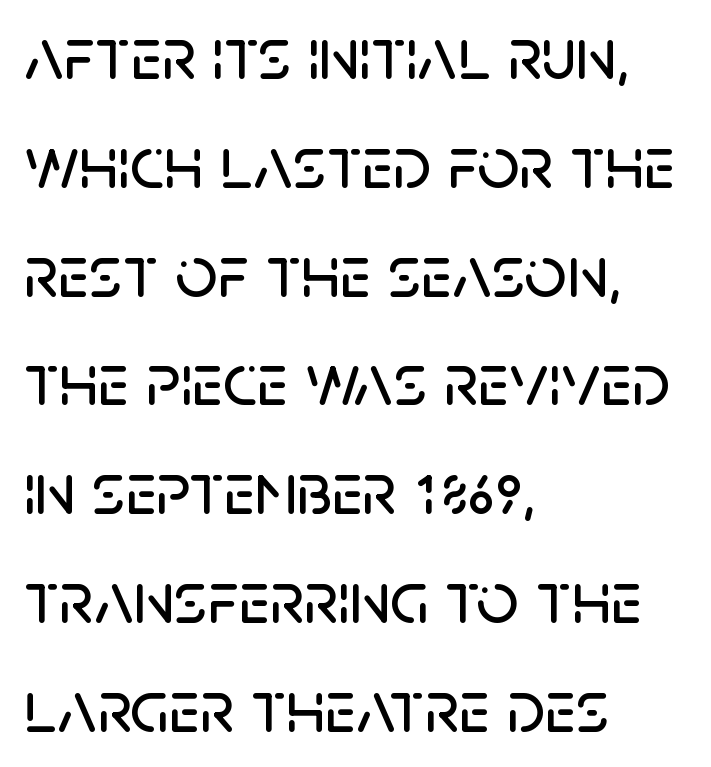
Q: Is the text italic (slanted)? A: No, it is upright.
Q: Is the typeface a serif or a sans-serif typeface? A: Sans-serif.
Q: Is the text underlined? A: No.
Q: How is the paragraph aligned? A: Left-aligned.
Q: Is the spacing between letters normal or unusually wide? A: Normal.
Q: Is the spacing between lines tight, normal or loose? A: Normal.
Q: Width (condensed, normal, or wide)? A: Normal.
Q: Stroke contrast? A: Low.
Q: x-height? A: Large.
Q: Monospaced? A: No.
